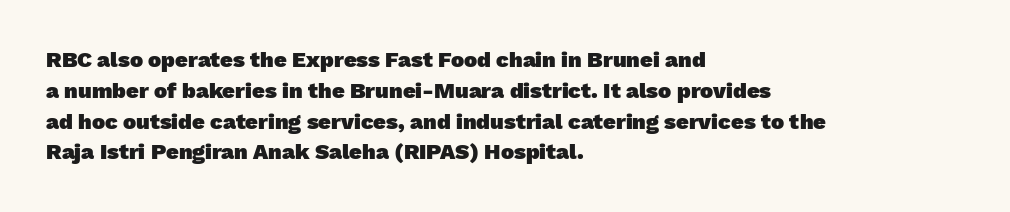
{"bold": "yes", "underline": "no", "align": "left", "line_spacing": "normal", "line_spacing_ratio": 1.4, "letter_spacing": "normal", "letter_spacing_em": 0.0, "glyph_px": 22}
